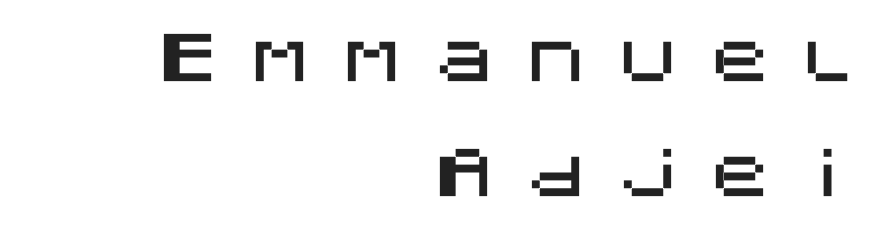
The image shows 63 px sans-serif type, upright; set right-aligned, line spacing 1.82x, unusually wide letter spacing (+0.46 em), not underlined; medium stroke contrast and a large x-height.
